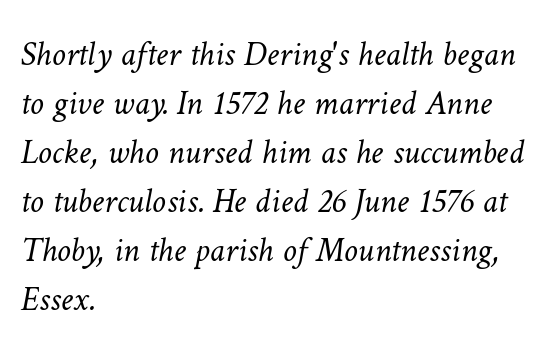
A light-to-regular cut is what we see here. If you measured baseline to baseline, you'd find a middling distance. This rendering features lettering with no underline. A typesetter would call this proportional, since set widths differ per character.
